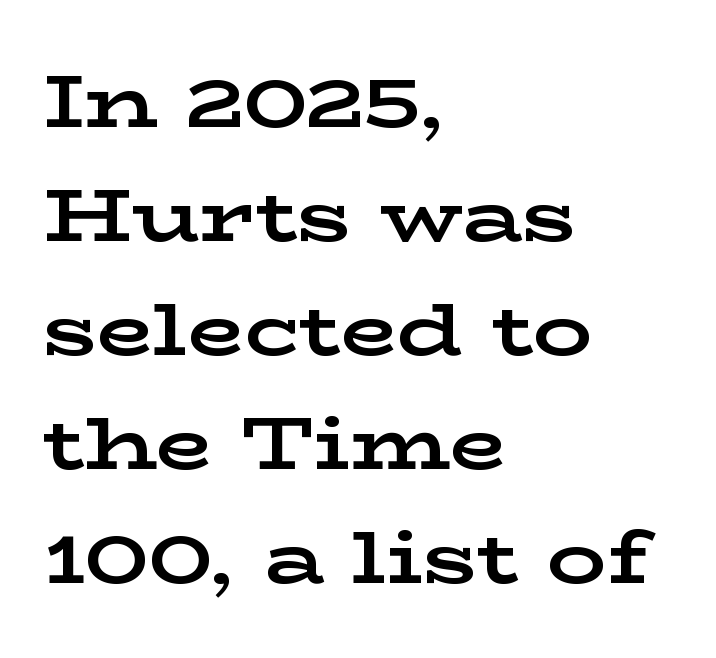
When letters stand straight like this, we call the style roman or upright. A typesetter would call this zero additional tracking. Normally led — the rows are evenly, conventionally spaced. The lines are quadded left. Lines of text with bare space underneath. The text was rendered using a seriffed face with decorative stroke endings.
